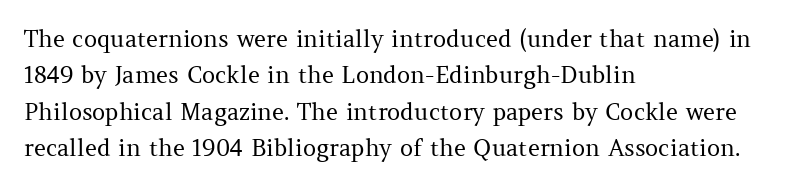
{"italic": "no", "bold": "no", "underline": "no", "align": "left", "line_spacing": "normal", "line_spacing_ratio": 1.58, "letter_spacing": "normal", "letter_spacing_em": 0.0, "glyph_px": 23}
